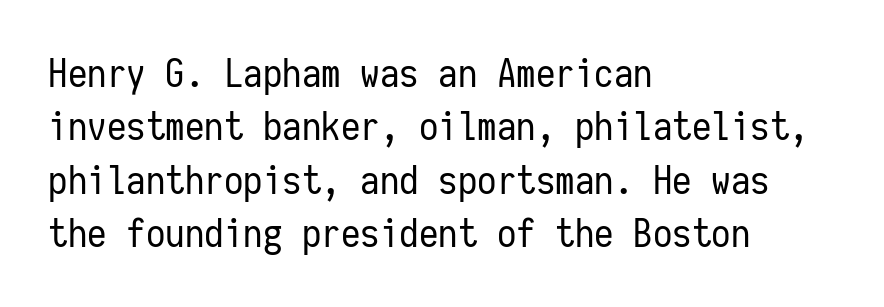
These lines are composed in type without serifs. A typesetter would call this leading conventional body-copy spacing. Do the characters align in a grid? Yes, the font is monospaced. Default kerning and tracking; the words read as compact shapes. Stroke thickness stays within the range of a standard reading face or lighter.
